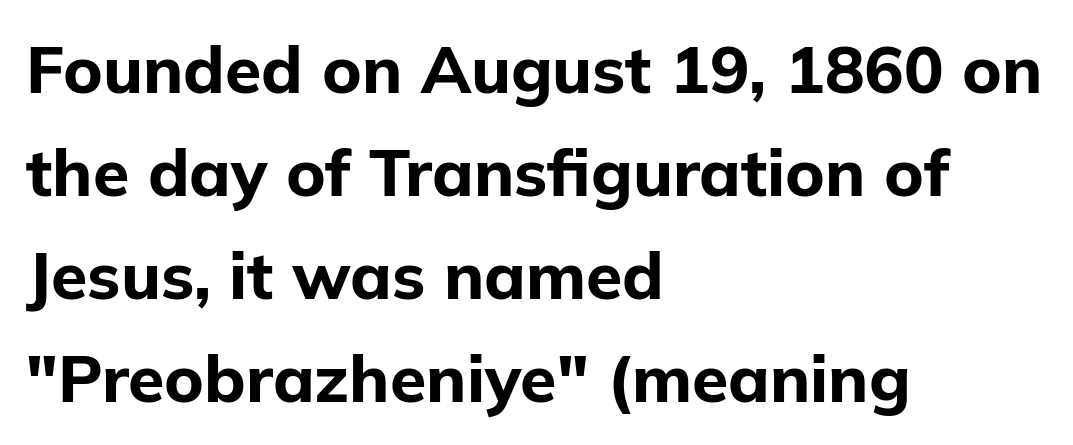
Tracking here is standard; glyphs follow each other at the usual distance. Unlike italic type, these characters show no tilt at all. This rendering uses left alignment, leaving the right contour irregular. Character widths vary here, with narrow letters taking less room than wide ones.
